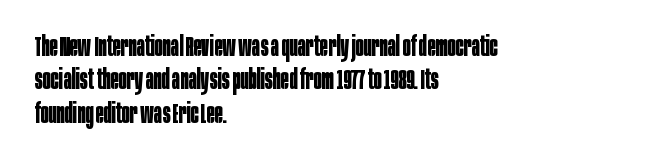
The image shows 27 px bold type, upright; set left-aligned, line spacing 1.24x, normal letter spacing, not underlined.
